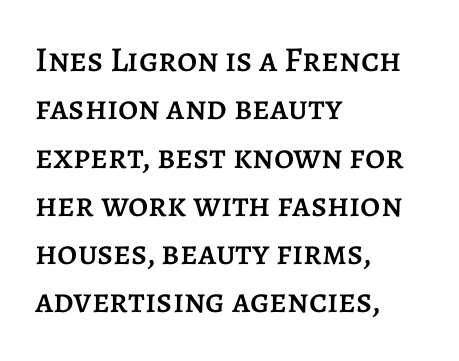
Anything drawn beneath the words? Only blank space. Proportional: the letters do not fall into vertical columns. In CSS terms this would be text-align: left. In terms of letterspacing, this is plain default setting. This block has exactly the height ordinary leading produces. Designer's note — italics off, roman on.
